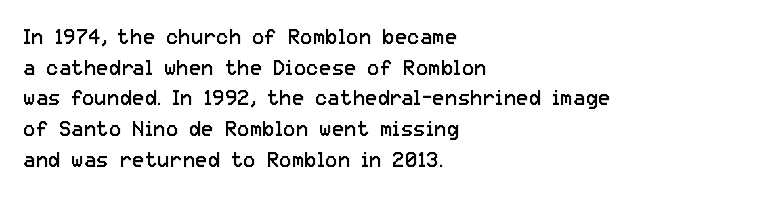
The strip under each line holds only bare page. The lines in this sample share a left origin and differ only in where they stop. The block of text has a typical density, with ordinary space between rows. A typesetter would call this zero additional tracking. Each stroke keeps to a modest, everyday thickness or less. Style check: upright.
